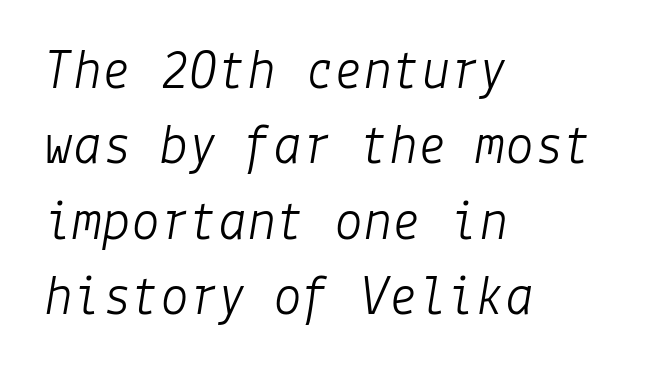
The image shows 58 px light type, italic (leaning right); set left-aligned, normal line spacing (1.3x), normal letter spacing, not underlined; low stroke contrast and a medium x-height.
